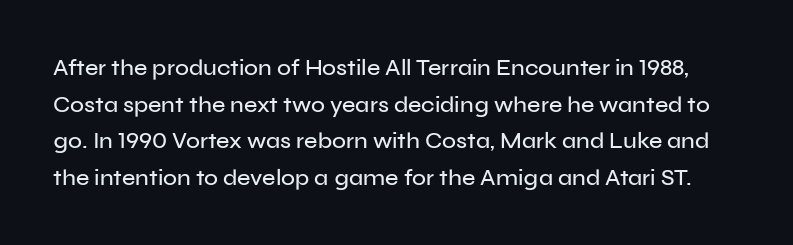
{"italic": "no", "underline": "no", "line_spacing": "normal", "line_spacing_ratio": 1.59, "letter_spacing": "normal", "letter_spacing_em": 0.0, "glyph_px": 23}
